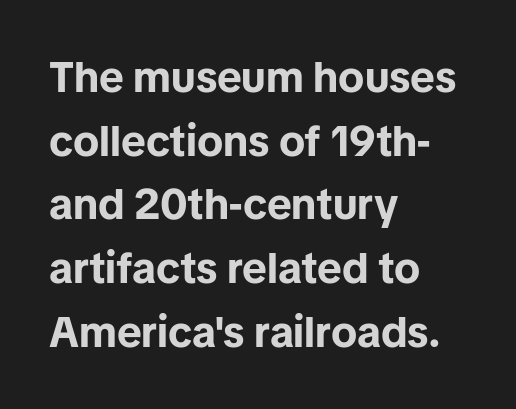
The rendering uses natural spacing where letterforms have individual widths. This is sans-serif lettering, the kind often seen on screens and signage. The type is set solid horizontally, with unmodified tracking. Horizontal alignment here is leftward, the default for most running prose. The gap between lines stays unmarked. Leading: standard.
